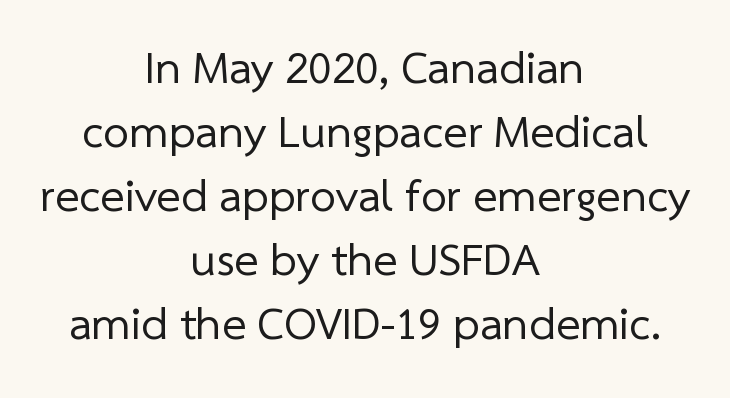
Q: Is the text bold? A: No.
Q: Is the typeface a serif or a sans-serif typeface? A: Sans-serif.
Q: Is the text underlined? A: No.
Q: How is the paragraph aligned? A: Centered.
Q: Is the spacing between letters normal or unusually wide? A: Normal.
Q: Is the spacing between lines tight, normal or loose? A: Normal.
Q: Width (condensed, normal, or wide)? A: Normal.
Q: Stroke contrast? A: Low.
Q: x-height? A: Medium.
Q: Monospaced? A: No.
